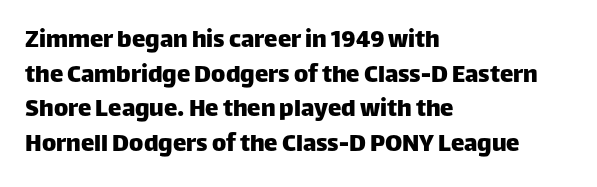
You could call the tracking neutral — neither tight nor loose. Interline gaps are of average width in this sample. The zone under the glyphs is completely vacant. A classic flush-left, rag-right setting is used for this passage. Style check: upright.
